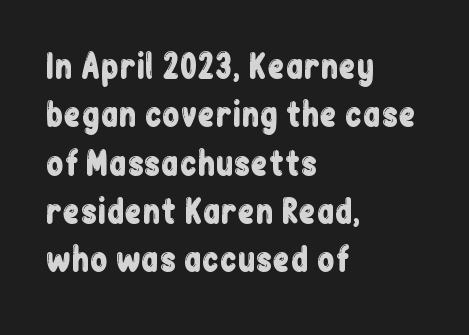
The image shows 32 px condensed sans-serif type, upright; set left-aligned, normal line spacing (1.51x), normal letter spacing, not underlined; low stroke contrast and a medium x-height.
